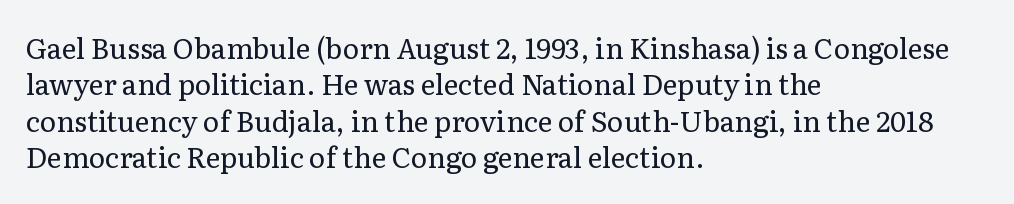
The image shows 28 px regular-weight serif type, upright; set left-aligned, normal line spacing (1.3x), normal letter spacing, not underlined; low stroke contrast and a medium x-height.
